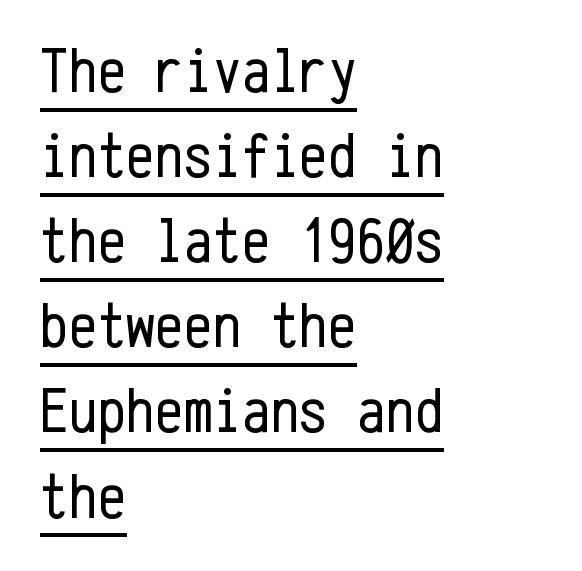
{"serif": "no", "italic": "no", "bold": "no", "weight": "regular", "width": "condensed", "stroke_contrast": "low", "x_height": "medium", "monospaced": "yes", "underline": "yes", "align": "left", "line_spacing": "normal", "line_spacing_ratio": 1.33, "letter_spacing": "normal", "letter_spacing_em": 0.0, "glyph_px": 64}
